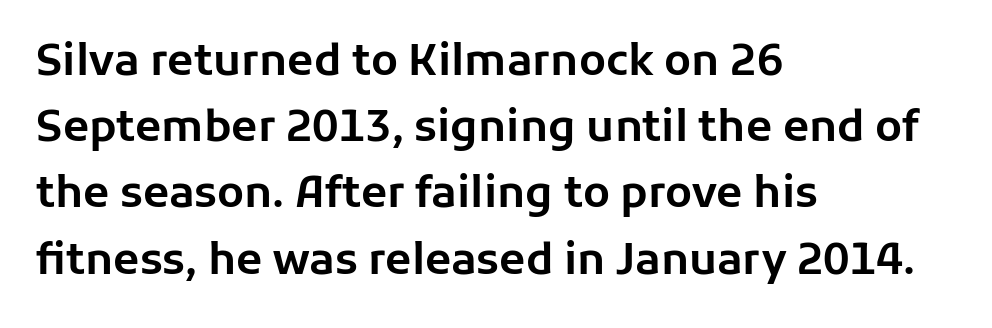
{"serif": "no", "italic": "no", "width": "normal", "stroke_contrast": "low", "x_height": "medium", "monospaced": "no", "underline": "no", "align": "left", "line_spacing": "normal", "line_spacing_ratio": 1.54, "letter_spacing": "normal", "letter_spacing_em": 0.0, "glyph_px": 43}
